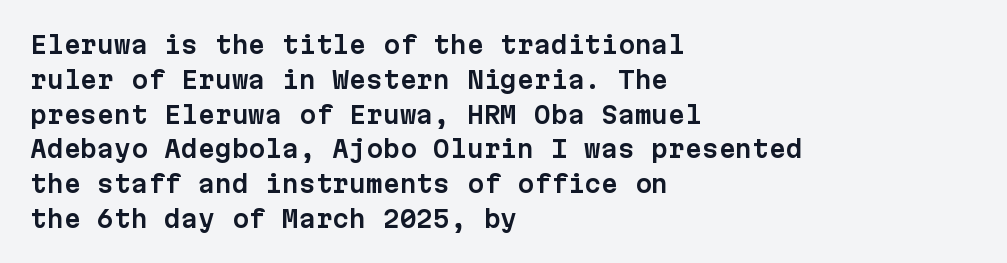
This sample keeps an unexceptional amount of space between lines. These lines keep a tight, regular rhythm from letter to letter. Every stem runs plumb, perpendicular to the baseline. Reading down the block, your eye returns to a fixed left position each line. The string is rendered with underlining switched off.
